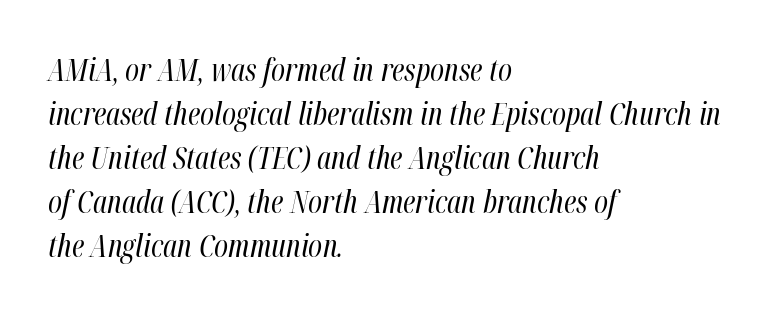
{"italic": "yes", "lean": "right", "slant_degrees": 12, "bold": "no", "weight": "regular", "width": "condensed", "stroke_contrast": "high", "x_height": "medium", "monospaced": "no", "underline": "no", "align": "left", "line_spacing": "normal", "line_spacing_ratio": 1.47, "letter_spacing": "normal", "letter_spacing_em": 0.0, "glyph_px": 30}
